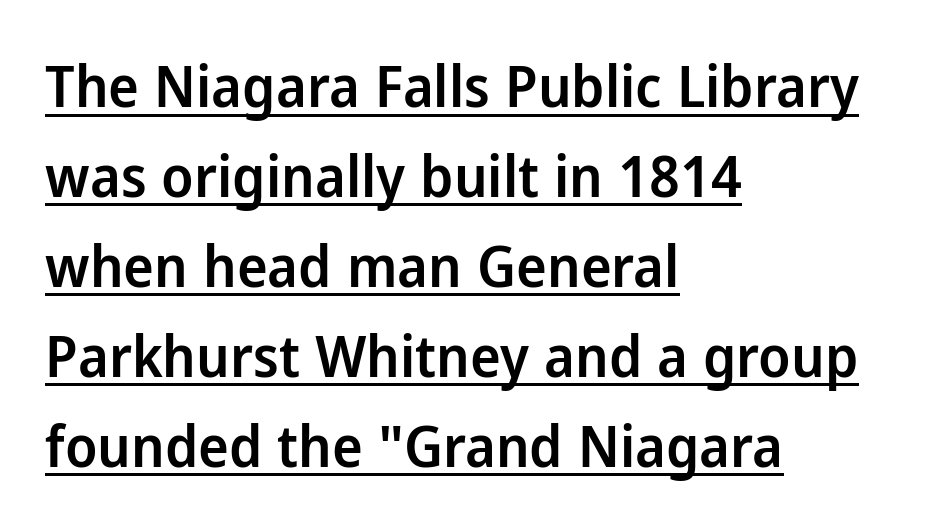
Q: Is the text bold? A: Semi-bold.
Q: Is the text italic (slanted)? A: No, it is upright.
Q: Is the typeface a serif or a sans-serif typeface? A: Sans-serif.
Q: Is the text underlined? A: Yes.
Q: How is the paragraph aligned? A: Left-aligned.
Q: Is the spacing between letters normal or unusually wide? A: Normal.
Q: Is the spacing between lines tight, normal or loose? A: Normal.
Q: Width (condensed, normal, or wide)? A: Normal.
Q: Stroke contrast? A: Low.
Q: x-height? A: Medium.
Q: Monospaced? A: No.
